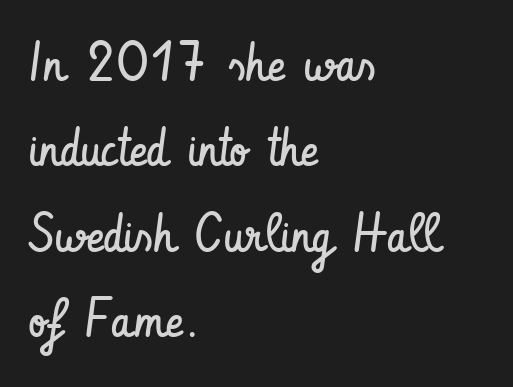
Evenly set lines give the paragraph a standard silhouette. Short note: letters normally spaced. Weight class: somewhere from thin through regular. Notice how the stems are strictly vertical — no italics here.
